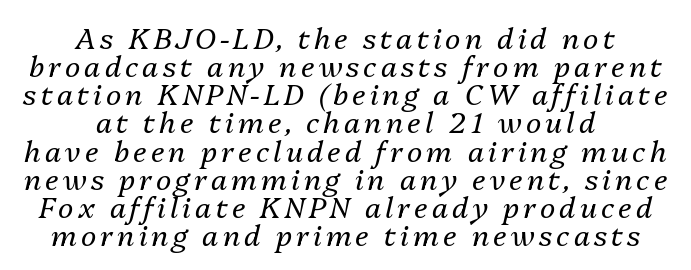
The image shows 29 px regular-weight type, italic (leaning right); set centered, tight line spacing (0.97x), not underlined; medium stroke contrast and a medium x-height.
